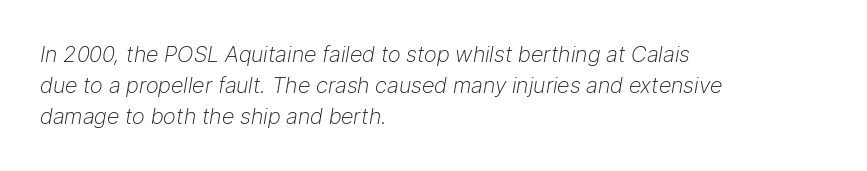
Is the stroke heavy? The answer is a plain regular-or-lighter. Look at the tracking — it's just the regular setting, nothing added. The space beneath each line is pristine and unruled. If you drew a line through each stem, it would be angled. In CSS terms this would be text-align: left.
